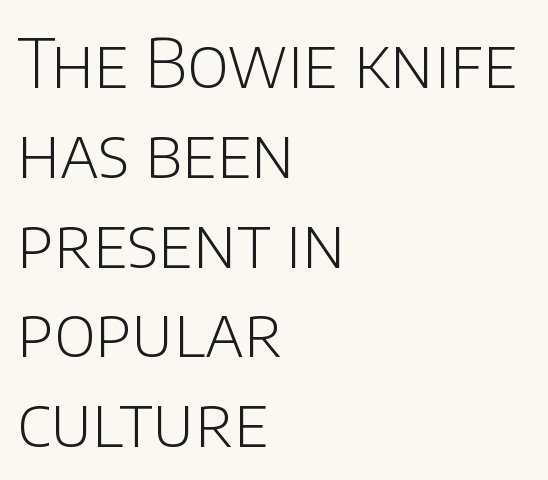
The image shows 68 px light sans-serif type, upright; set left-aligned, normal line spacing (1.32x), normal letter spacing, not underlined; low stroke contrast and a large x-height.
